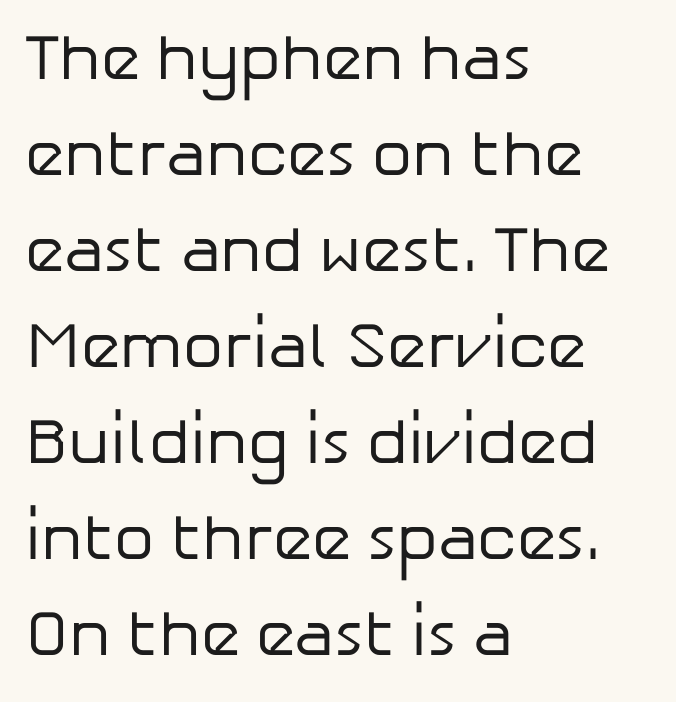
{"serif": "no", "italic": "no", "bold": "no", "weight": "regular", "width": "normal", "stroke_contrast": "low", "x_height": "medium", "monospaced": "no", "underline": "no", "align": "left", "line_spacing": "normal", "line_spacing_ratio": 1.5, "letter_spacing": "normal", "letter_spacing_em": 0.0, "glyph_px": 64}
